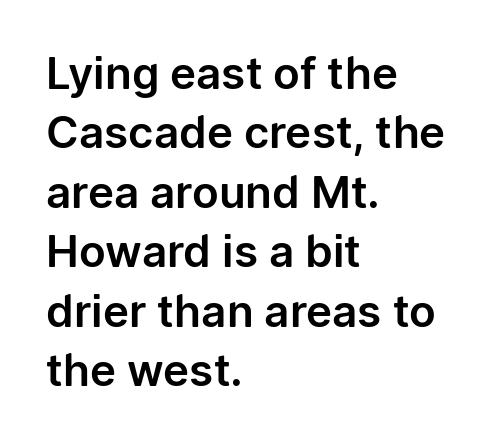
{"serif": "no", "italic": "no", "width": "normal", "stroke_contrast": "low", "x_height": "medium", "monospaced": "no", "underline": "no", "align": "left", "line_spacing": "normal", "line_spacing_ratio": 1.35, "letter_spacing": "normal", "letter_spacing_em": 0.0, "glyph_px": 44}
